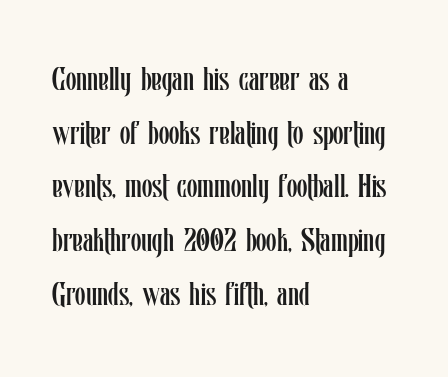
Q: Is the text bold? A: No.
Q: Is the text italic (slanted)? A: No, it is upright.
Q: Is the text underlined? A: No.
Q: How is the paragraph aligned? A: Left-aligned.
Q: Is the spacing between letters normal or unusually wide? A: Normal.
Q: Is the spacing between lines tight, normal or loose? A: Normal.
Q: Width (condensed, normal, or wide)? A: Condensed.
Q: Stroke contrast? A: Low.
Q: x-height? A: Medium.
Q: Monospaced? A: No.
